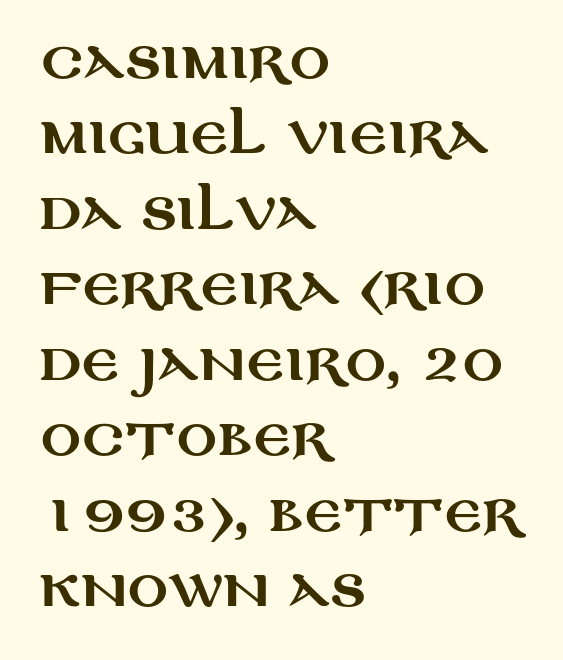
To sum up the face: it is a sans, with no serifs. A student would call this left alignment; a typographer would say flush left, rag right. Nobody drew a line under any word here. Do the characters align in a grid? No, the font is proportional. The type sits square on the baseline with zero lean. In terms of leading, this rendering sits right in the middle.
